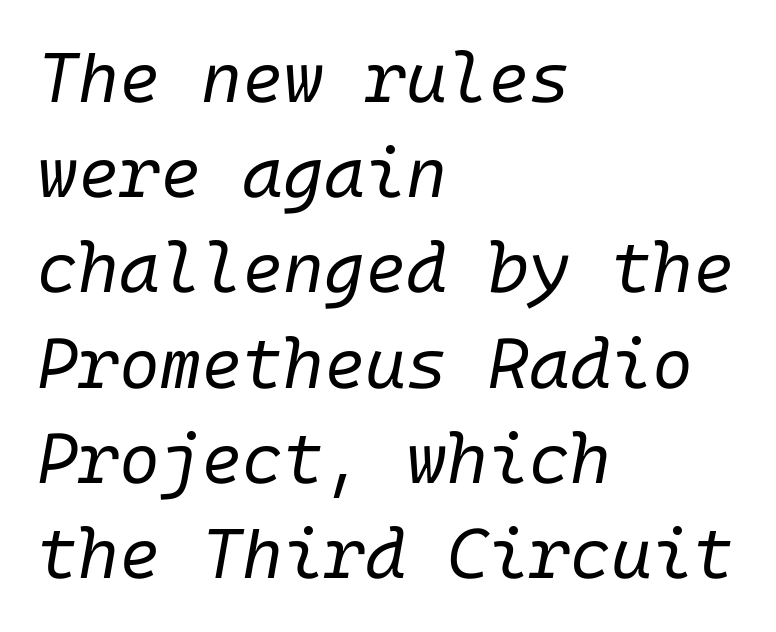
{"italic": "yes", "lean": "right", "slant_degrees": 10, "bold": "no", "weight": "regular", "width": "normal", "stroke_contrast": "low", "x_height": "medium", "underline": "no", "align": "left", "line_spacing": "normal", "line_spacing_ratio": 1.36, "letter_spacing": "normal", "letter_spacing_em": 0.0, "glyph_px": 70}
